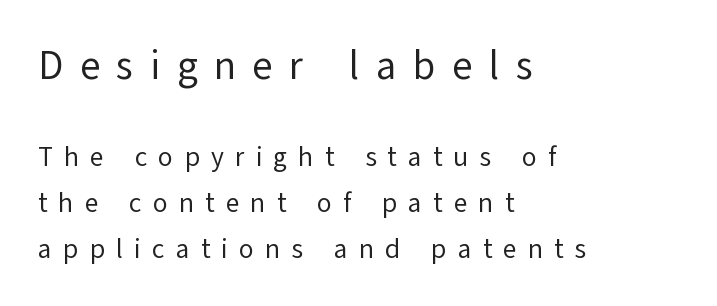
Just letters on the line, the space beneath them empty. Do the characters align in a grid? No, the font is proportional. Glyph-to-glyph distance is far greater than everyday printed text. Weight: regular or lighter. In terms of posture, this sample is upright.
